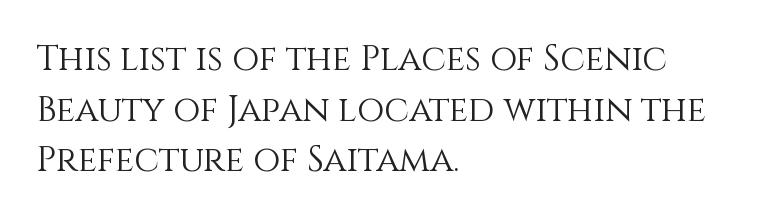
Horizontal bands of white between lines are of average thickness. A student would call this left alignment; a typographer would say flush left, rag right. Nothing unusual about the tracking: characters are spaced as the font intends. The zone under the glyphs is completely vacant.
